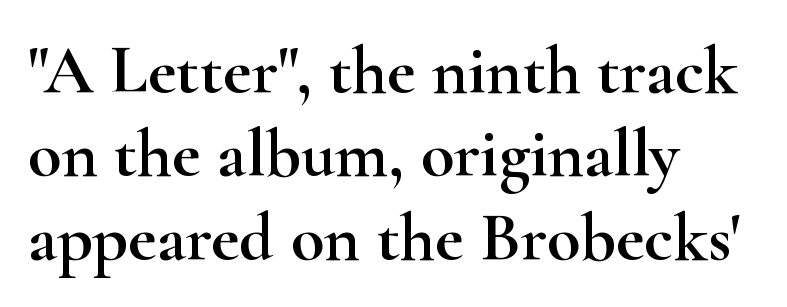
Standard letterfit; no display-style spreading of the glyphs. This rendering features lettering with no underline. The face used here is proportionally spaced, like ordinary book or web type. To sum up the face: it has serifs. You can tell it's not italic because the verticals are truly vertical. In CSS terms this would be text-align: left.
